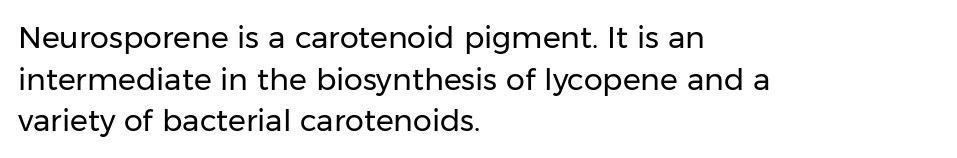
Is there any slant? The stems are plumb. No chunkiness to these letters — they're not bold. The glyphs in this specimen are sans serif. These lines keep a tight, regular rhythm from letter to letter. A normal amount of white space separates one row of letters from the next.
